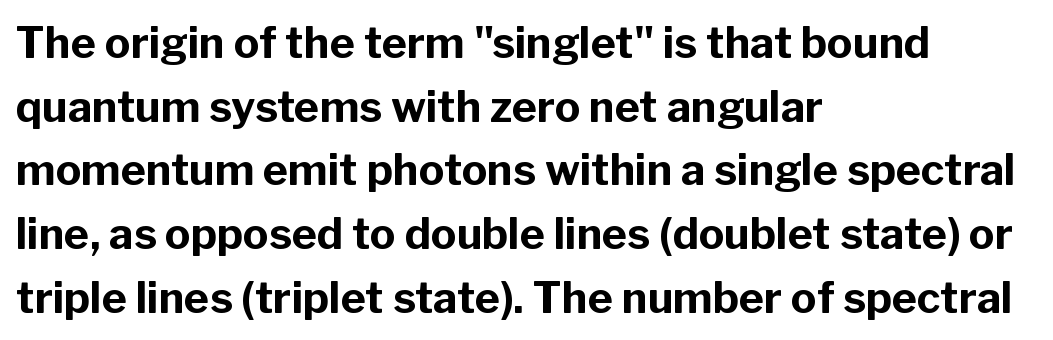
{"serif": "no", "italic": "no", "bold": "yes", "weight": "bold", "width": "normal", "stroke_contrast": "low", "x_height": "medium", "monospaced": "no", "underline": "no", "align": "left", "line_spacing": "normal", "line_spacing_ratio": 1.48, "letter_spacing": "normal", "letter_spacing_em": 0.0, "glyph_px": 43}
